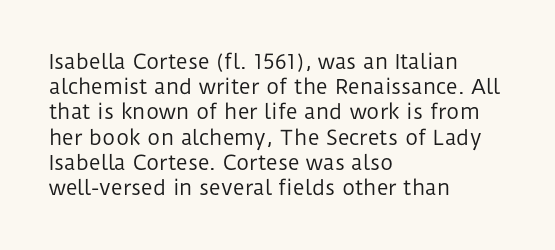
{"italic": "no", "bold": "no", "underline": "no", "align": "left", "line_spacing": "normal", "line_spacing_ratio": 1.26, "letter_spacing": "normal", "letter_spacing_em": 0.0, "glyph_px": 20}
